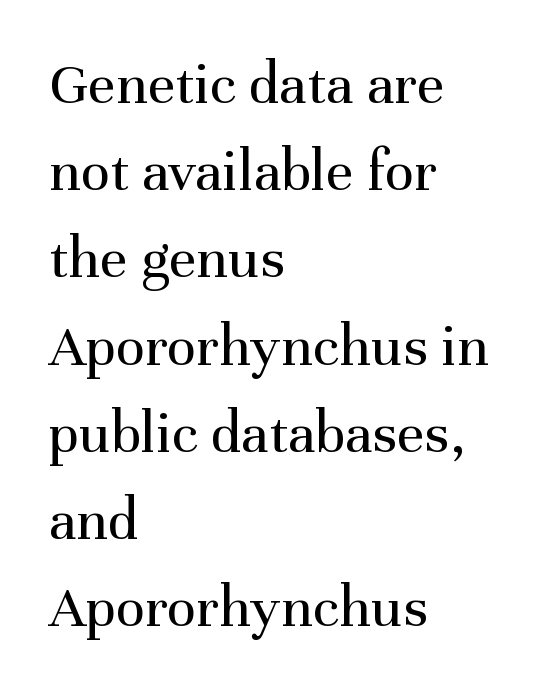
The image shows 61 px regular-weight serif type, upright; set left-aligned, normal line spacing (1.43x), normal letter spacing, not underlined; medium stroke contrast and a medium x-height.
